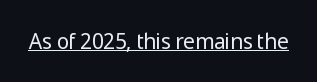
{"italic": "no", "bold": "no", "underline": "yes", "letter_spacing": "normal", "letter_spacing_em": 0.0, "glyph_px": 21}
